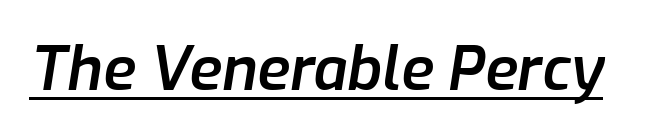
{"italic": "yes", "lean": "right", "slant_degrees": 9, "bold": "semi", "weight": "semibold", "width": "normal", "stroke_contrast": "low", "x_height": "medium", "monospaced": "no", "underline": "yes", "letter_spacing": "normal", "letter_spacing_em": 0.0, "glyph_px": 60}
